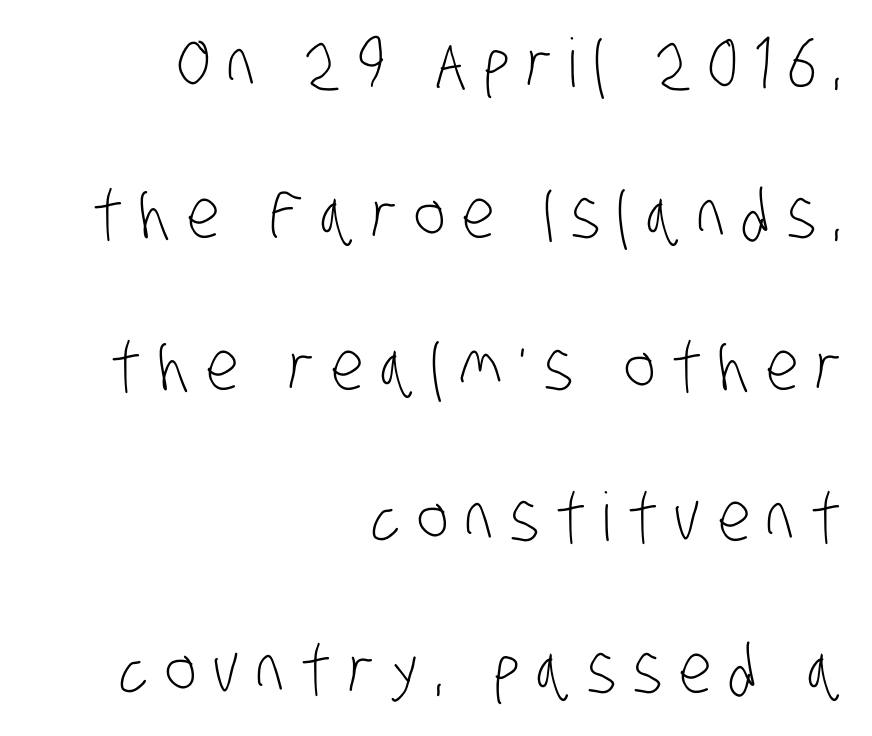
The image shows 67 px light, condensed sans-serif type; set right-aligned, loose line spacing (2.26x), unusually wide letter spacing (+0.25 em), not underlined; low stroke contrast and a large x-height.
